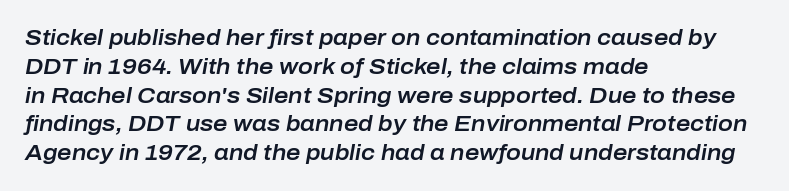
Visually the block forms a straight wall on the left and a jagged coastline on the right. The passage shown has conventional tracking throughout. The words here are not underlined. Does the lettering tilt? It does — this is italic.
